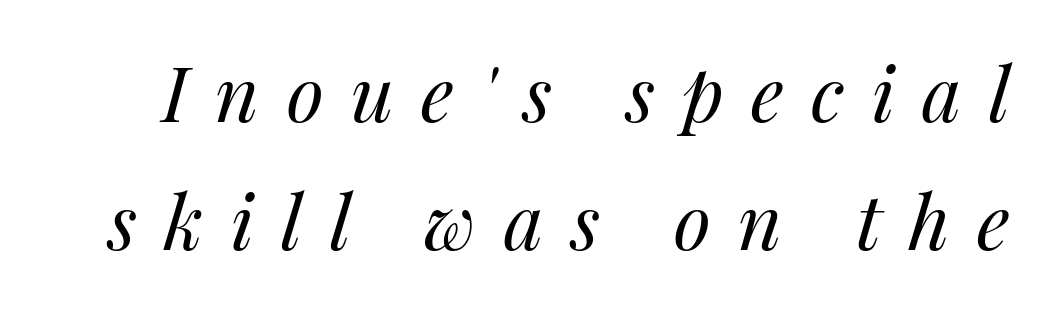
{"italic": "yes", "lean": "right", "slant_degrees": 14, "bold": "no", "weight": "regular", "width": "normal", "stroke_contrast": "medium", "x_height": "medium", "monospaced": "no", "underline": "no", "line_spacing": "normal", "line_spacing_ratio": 1.68, "letter_spacing": "wide", "letter_spacing_em": 0.36, "glyph_px": 76}
